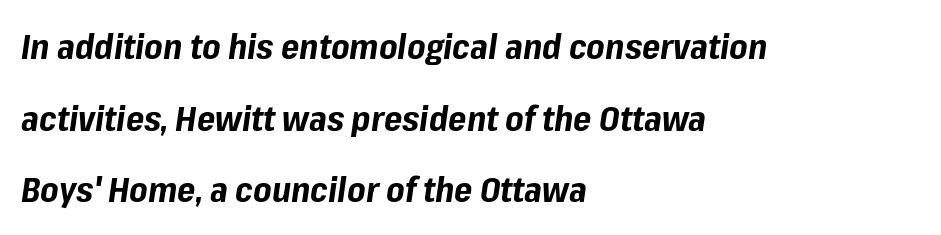
Is the type slanted? Yes — the strokes lean at a clear angle. Heavy, bold letterforms. These lines are rendered in a variable-pitch font. Descenders are the only things crossing below the line. The rendering uses a large line-height, opening up the rows. The letterforms sit shoulder to shoulder at normal distance.
